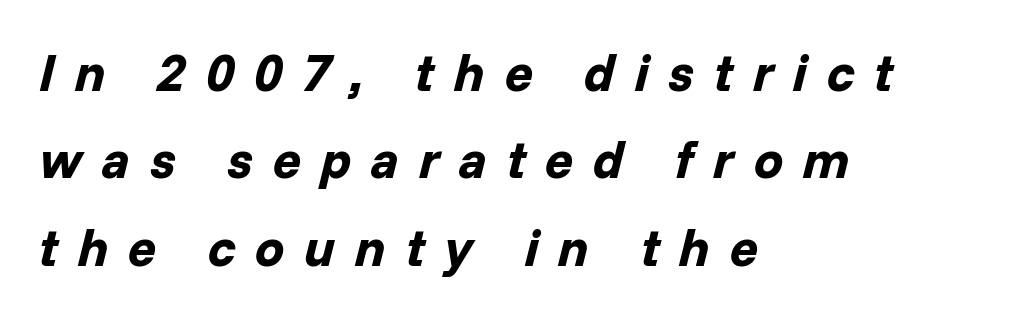
The words here are not underlined. The tracking jumps out immediately: characters are airy and widely separated. This sample uses an oblique cut, with every glyph tilted off the vertical. Reading down the column, the eye jumps a familiar distance to each next line.
